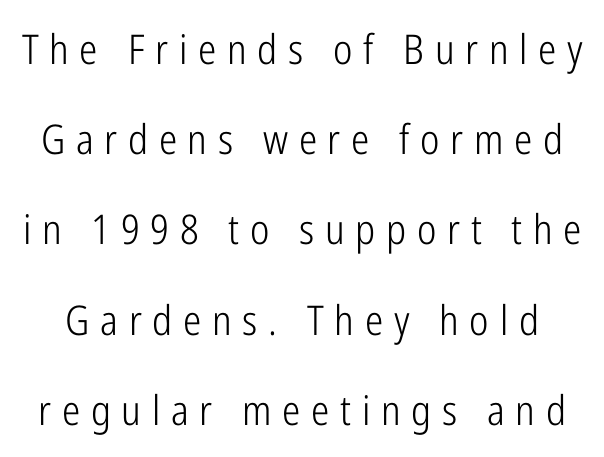
{"serif": "no", "italic": "no", "bold": "no", "weight": "light", "width": "condensed", "stroke_contrast": "low", "x_height": "medium", "monospaced": "no", "underline": "no", "line_spacing": "loose", "line_spacing_ratio": 2.2, "letter_spacing": "wide", "letter_spacing_em": 0.26, "glyph_px": 41}
